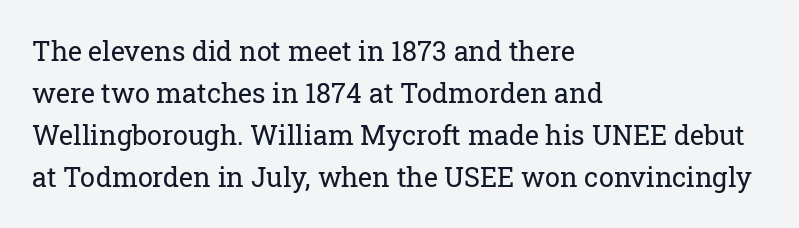
Q: Is the text bold? A: No.
Q: Is the text italic (slanted)? A: No, it is upright.
Q: Is the text underlined? A: No.
Q: How is the paragraph aligned? A: Left-aligned.
Q: Is the spacing between letters normal or unusually wide? A: Normal.
Q: Is the spacing between lines tight, normal or loose? A: Normal.
